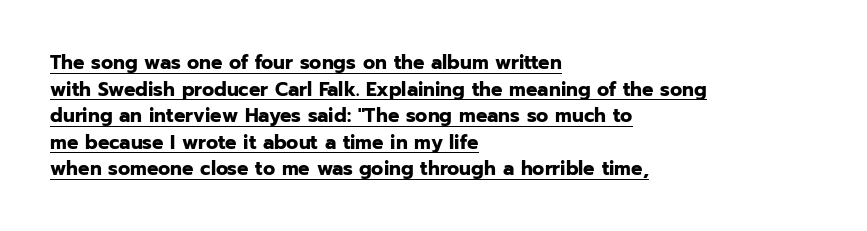
Interline gaps are of average width in this sample. Every letter is thick-stroked: bold, no question. The lines in this sample share a left origin and differ only in where they stop. Looks like someone drew a line under every word here. In terms of letterspacing, this is plain default setting. Posture: vertical.
